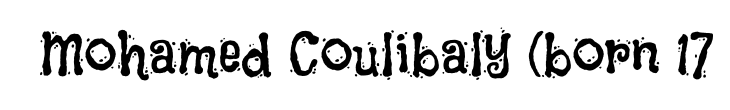
The image shows 59 px regular-weight, condensed type, upright; set normal letter spacing, not underlined; low stroke contrast and a large x-height.
